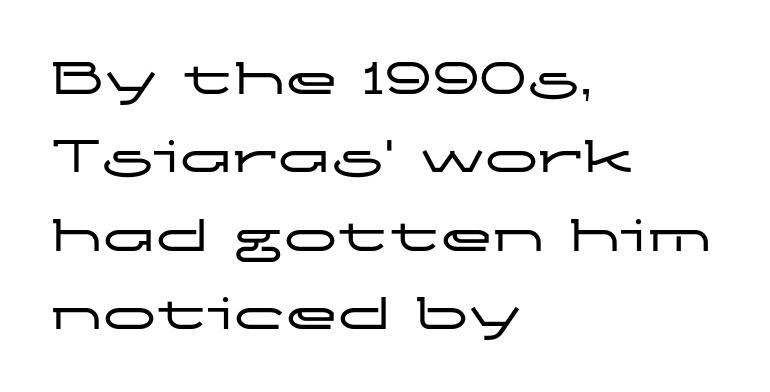
The letters advance in unequal steps, a hallmark of proportional type. The leading is moderate, giving the passage an even texture. Upright lettering throughout. No word sits above an underline. I'd call this a sans setting — the letters go barefoot.
